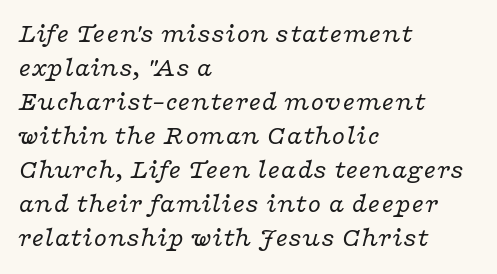
Q: Is the text bold? A: No.
Q: Is the text italic (slanted)? A: Yes, it leans right by about 16 degrees.
Q: Is the text underlined? A: No.
Q: How is the paragraph aligned? A: Left-aligned.
Q: Is the spacing between letters normal or unusually wide? A: Normal.
Q: Is the spacing between lines tight, normal or loose? A: Normal.
